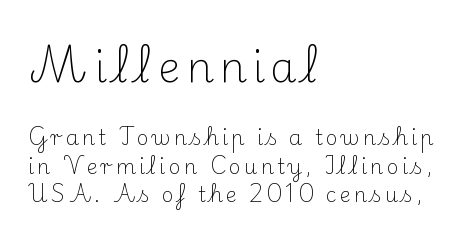
Large over small — that's the arrangement of the two blocks here. No extra ink here — the face is not bold. A roman cut, with each character standing at attention. Descender tails drop into unmarked territory. Here the designer chose a conventional face with non-uniform glyph widths. Quick note: interline space is typical.
